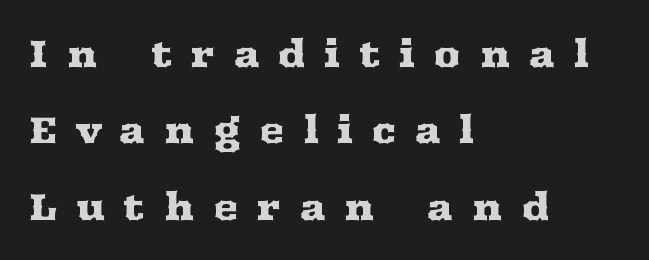
Reading down the column, the eye jumps a long way to each next line. Nobody drew a line under any word here. Do the letters lean? They stand straight. To sum up the face: it has serifs. You could not count columns in this text — the font is proportionally spaced. All the whitespace from short lines collects on the right.
